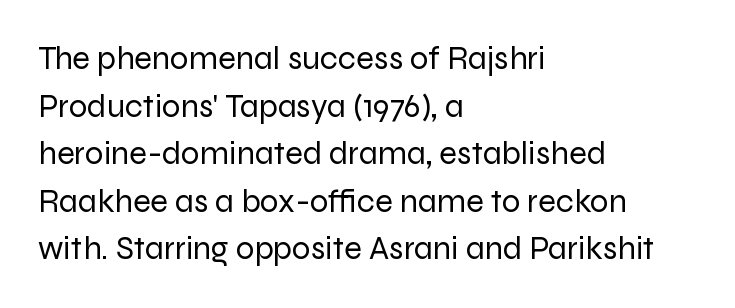
The image shows 33 px regular-weight sans-serif type, upright; set left-aligned, normal line spacing (1.44x), normal letter spacing, not underlined; low stroke contrast and a medium x-height.
